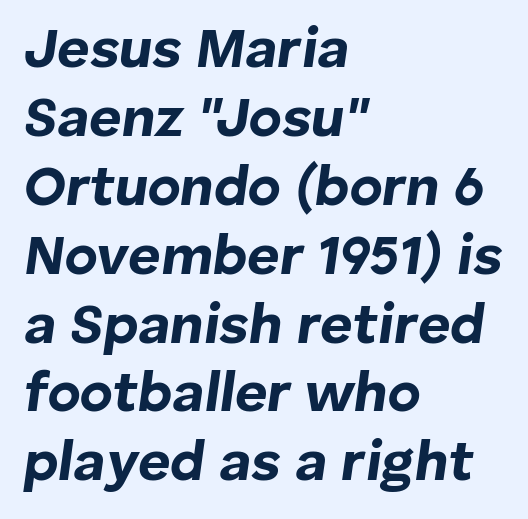
{"italic": "yes", "lean": "right", "slant_degrees": 8, "bold": "yes", "weight": "bold", "width": "normal", "stroke_contrast": "low", "x_height": "medium", "monospaced": "no", "underline": "no", "align": "left", "line_spacing_ratio": 1.23, "letter_spacing": "normal", "letter_spacing_em": 0.0, "glyph_px": 56}
